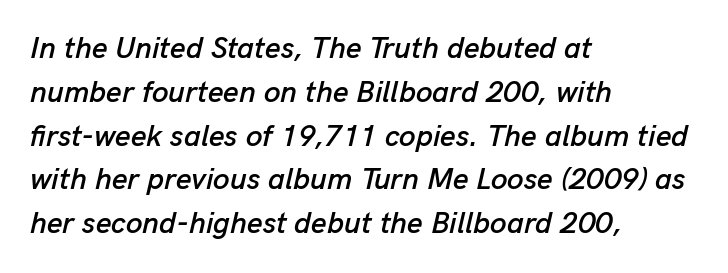
The image shows 30 px text type, italic (leaning right); set left-aligned, normal line spacing (1.46x), normal letter spacing, not underlined; low stroke contrast and a medium x-height.
